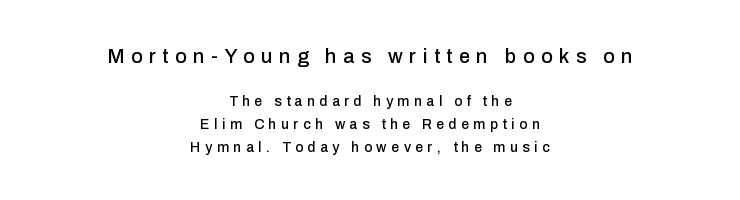
Honestly, there is no underline to notice here at all. These lines sit exactly where default settings would place them. The paragraph shown floats in the horizontal middle. These two chunks differ in scale, with the top chunk taking the larger measure.
